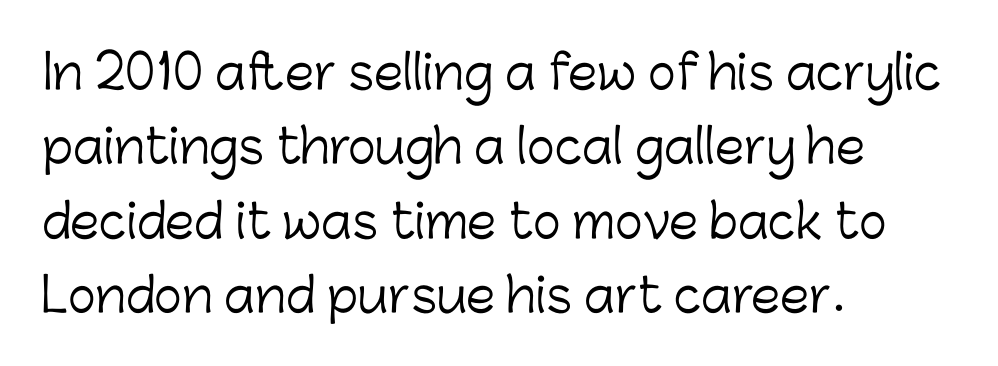
Q: Is the text bold? A: No.
Q: Is the text italic (slanted)? A: No, it is upright.
Q: Is the typeface a serif or a sans-serif typeface? A: Sans-serif.
Q: Is the text underlined? A: No.
Q: How is the paragraph aligned? A: Left-aligned.
Q: Is the spacing between letters normal or unusually wide? A: Normal.
Q: Is the spacing between lines tight, normal or loose? A: Normal.
Q: Width (condensed, normal, or wide)? A: Normal.
Q: Stroke contrast? A: Low.
Q: x-height? A: Medium.
Q: Monospaced? A: No.
